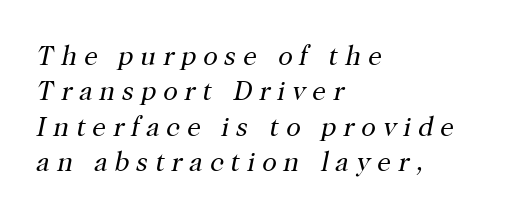
The passage is arranged the way most books set body copy — flush left. The baseline area is clear. Letters have the restrained weight of plain body copy at most. Interline gaps are of average width in this sample.
